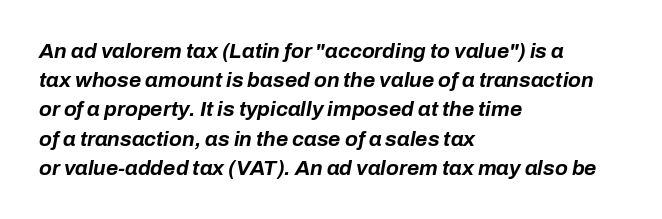
{"italic": "yes", "lean": "right", "slant_degrees": 10, "bold": "yes", "underline": "no", "align": "left", "line_spacing": "normal", "line_spacing_ratio": 1.39, "letter_spacing": "normal", "letter_spacing_em": 0.0, "glyph_px": 21}
